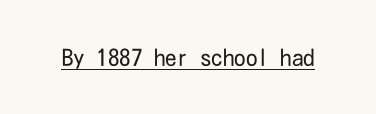
The image shows 23 px text type, upright; set normal letter spacing, underlined.
